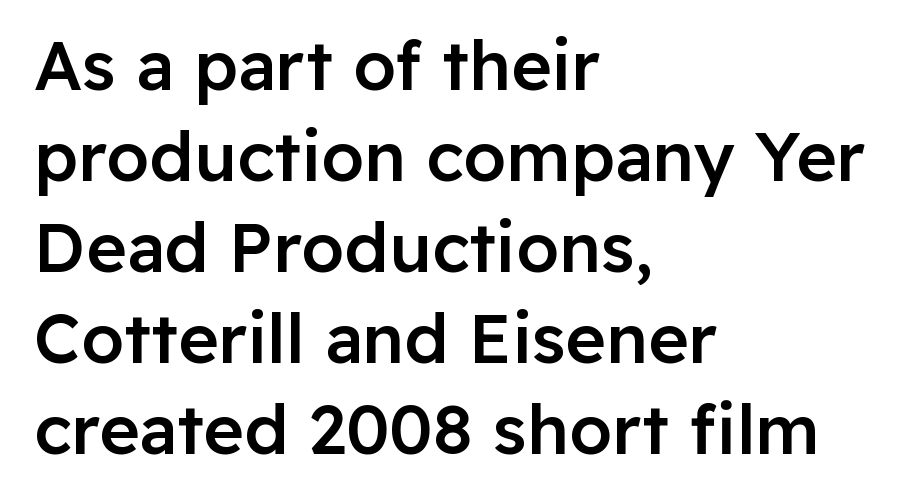
{"serif": "no", "italic": "no", "bold": "semi", "weight": "semibold", "width": "normal", "stroke_contrast": "low", "x_height": "medium", "monospaced": "no", "underline": "no", "align": "left", "line_spacing": "normal", "line_spacing_ratio": 1.32, "letter_spacing": "normal", "letter_spacing_em": 0.0, "glyph_px": 69}
